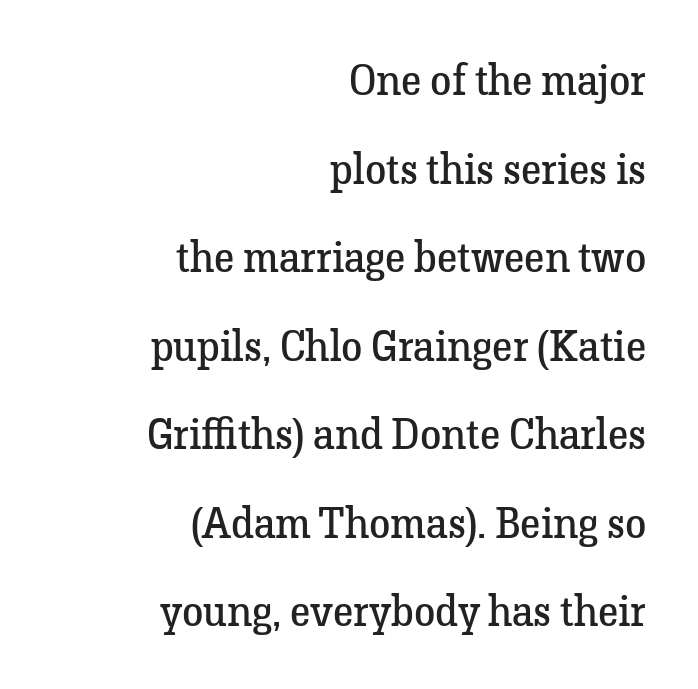
Q: Is the text bold? A: No.
Q: Is the text italic (slanted)? A: No, it is upright.
Q: Is the typeface a serif or a sans-serif typeface? A: Serif.
Q: Is the text underlined? A: No.
Q: How is the paragraph aligned? A: Right-aligned.
Q: Is the spacing between letters normal or unusually wide? A: Normal.
Q: Is the spacing between lines tight, normal or loose? A: Loose.
Q: Width (condensed, normal, or wide)? A: Normal.
Q: Stroke contrast? A: Low.
Q: x-height? A: Medium.
Q: Monospaced? A: No.
